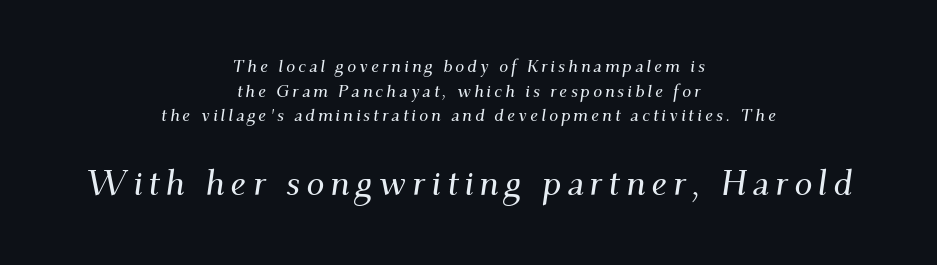
The face used here is seriffed, in the tradition of book romans. The later block is typeset at a bigger size than the earlier block. Does the lettering tilt? It does — this is italic. Proportional: the letters do not fall into vertical columns. This sample keeps an unexceptional amount of space between lines. The typesetter chose a symmetrical, centered arrangement here.
